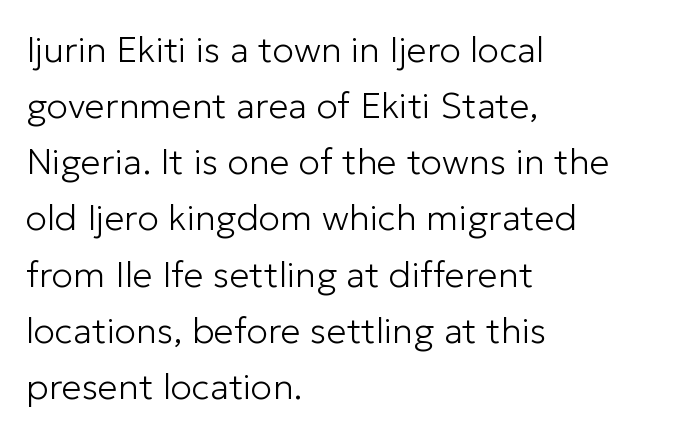
Think standard paragraph weight, or any step lighter than that. Nope, no serifs anywhere on these letters. Where is the straight margin? On the left. Nope, not italic — everything's standing straight. The face used here is rendered with its standard letterfit. The passage shown is typed in a proportional face where columns would drift.
